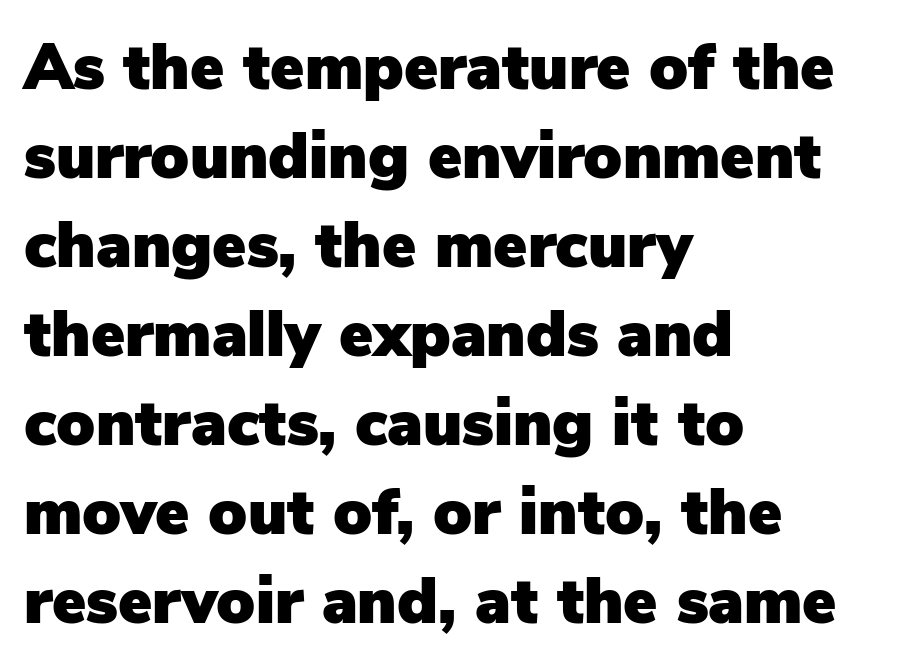
{"serif": "no", "italic": "no", "width": "normal", "stroke_contrast": "low", "x_height": "medium", "monospaced": "no", "underline": "no", "align": "left", "line_spacing": "normal", "line_spacing_ratio": 1.39, "letter_spacing": "normal", "letter_spacing_em": 0.0, "glyph_px": 64}
